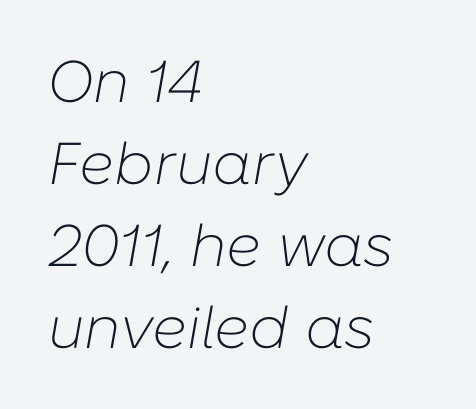
The image shows 59 px light type, italic (leaning right); set left-aligned, normal line spacing (1.39x), normal letter spacing, not underlined; low stroke contrast and a medium x-height.
